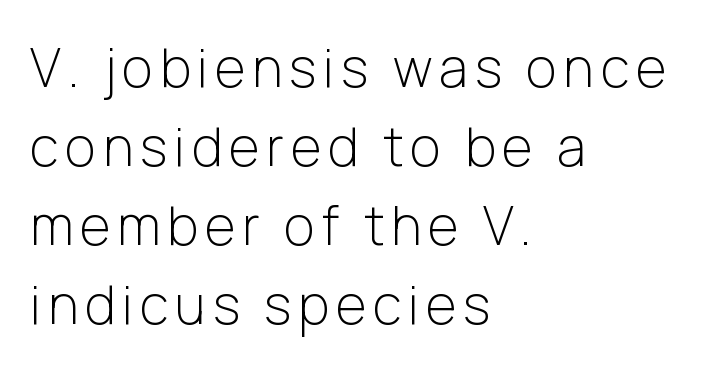
Q: Is the text bold? A: No.
Q: Is the text italic (slanted)? A: No, it is upright.
Q: Is the typeface a serif or a sans-serif typeface? A: Sans-serif.
Q: Is the text underlined? A: No.
Q: How is the paragraph aligned? A: Left-aligned.
Q: Is the spacing between lines tight, normal or loose? A: Normal.
Q: Width (condensed, normal, or wide)? A: Normal.
Q: Stroke contrast? A: Low.
Q: x-height? A: Medium.
Q: Monospaced? A: No.
